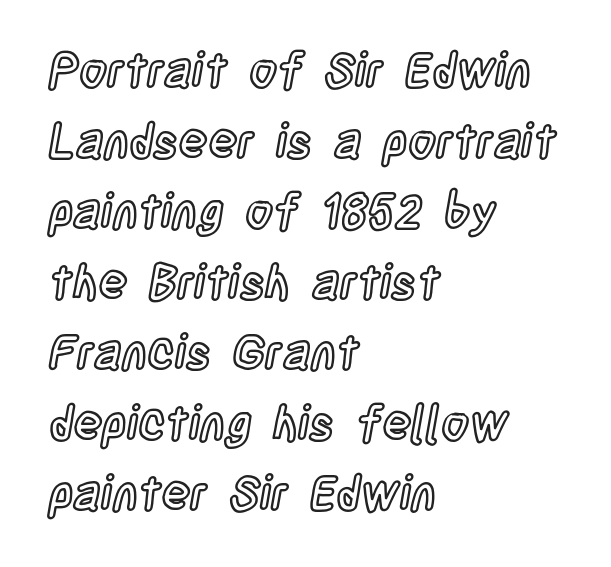
Q: Is the text italic (slanted)? A: Yes.
Q: Is the text underlined? A: No.
Q: How is the paragraph aligned? A: Left-aligned.
Q: Is the spacing between letters normal or unusually wide? A: Normal.
Q: Is the spacing between lines tight, normal or loose? A: Normal.
Q: Width (condensed, normal, or wide)? A: Condensed.
Q: x-height? A: Large.
Q: Monospaced? A: No.
